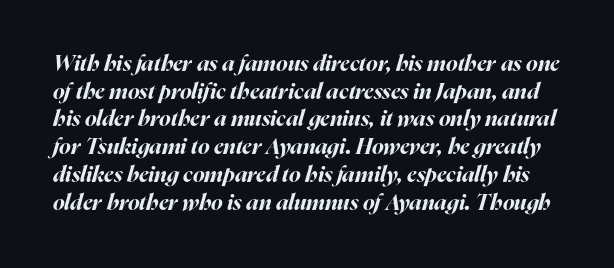
{"italic": "yes", "lean": "right", "slant_degrees": 16, "bold": "yes", "underline": "no", "line_spacing": "normal", "line_spacing_ratio": 1.26, "letter_spacing": "normal", "letter_spacing_em": 0.0, "glyph_px": 22}
